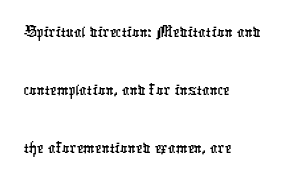
Plain, unruled lines of type. The setting favours the left margin, as ordinary paragraphs usually do. Regarding serifs, this sample does without them. What's the leading like? Ordinary, nothing unusual. Spacing verdict: proportional, widths tailored to each character. These lines keep a tight, regular rhythm from letter to letter.
